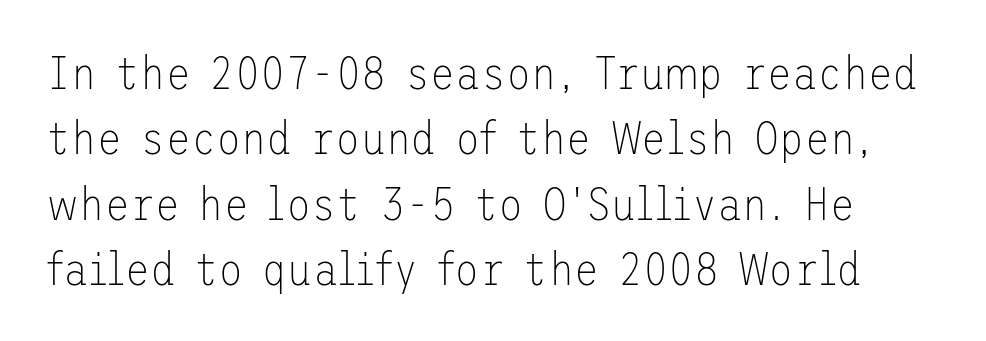
Italic? Not at all — the glyphs are vertical. Decoration check: the copy has no underline. Compared with typical paragraphs, the rows here are spaced about the same. Is this a sans? Yes — the strokes have no serifs. The typeface has the unassuming heft of standard copy or less. These lines keep a tight, regular rhythm from letter to letter.
